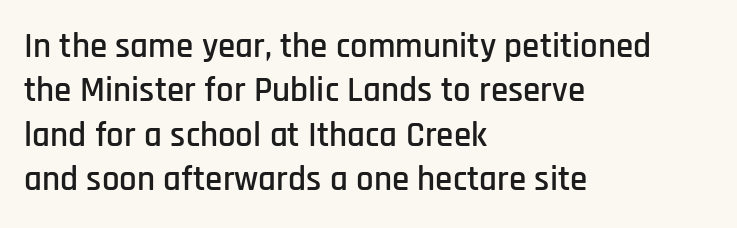
The image shows 35 px condensed sans-serif type, upright; set left-aligned, normal line spacing (1.27x), normal letter spacing, not underlined; low stroke contrast and a large x-height.
